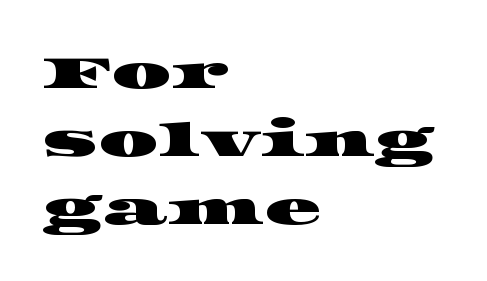
The image shows 47 px wide serif type; set left-aligned, normal line spacing (1.45x), normal letter spacing, not underlined; high stroke contrast and a large x-height.
